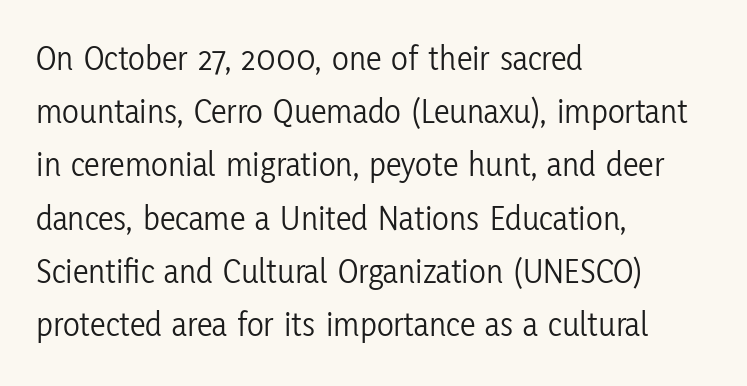
{"serif": "no", "italic": "no", "bold": "no", "weight": "light", "width": "condensed", "stroke_contrast": "low", "x_height": "medium", "monospaced": "no", "underline": "no", "align": "left", "line_spacing": "normal", "line_spacing_ratio": 1.52, "letter_spacing": "normal", "letter_spacing_em": 0.0, "glyph_px": 35}
